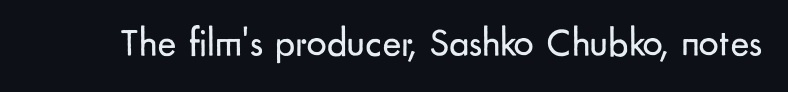
The image shows 40 px regular-weight sans-serif type, upright; set normal letter spacing, not underlined; low stroke contrast and a small x-height.
